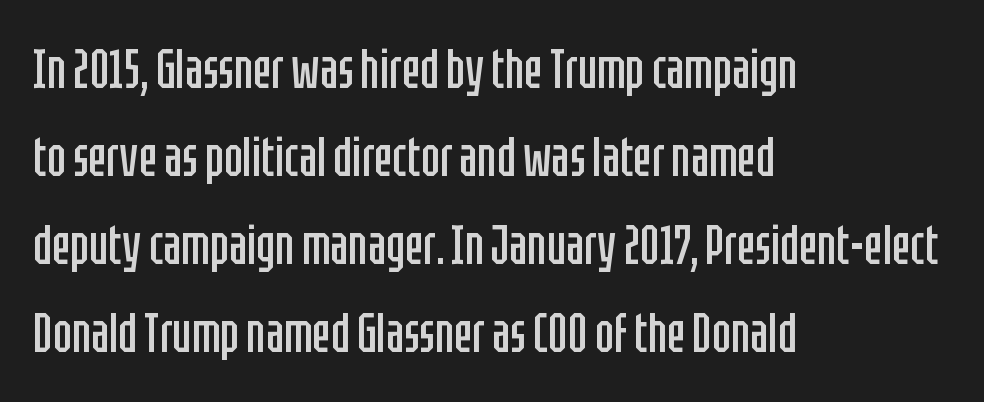
This sample has the flowing, uneven cadence of proportional lettering. Think standard paragraph weight, or any step lighter than that. A typesetter would mark this as roman, not italic. Quick note: interline space is typical. Each word holds together tightly as a unit, with standard inter-letter gaps.
